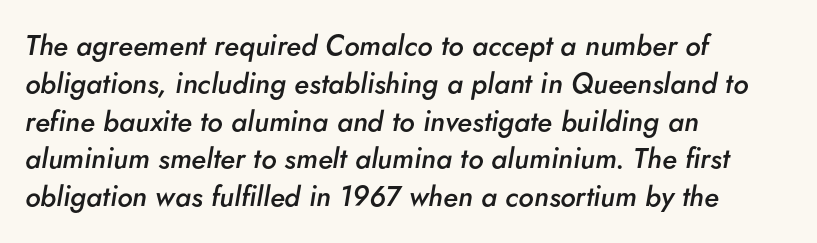
Q: Is the text bold? A: Semi-bold.
Q: Is the text italic (slanted)? A: Yes, it leans right by about 5 degrees.
Q: Is the text underlined? A: No.
Q: How is the paragraph aligned? A: Left-aligned.
Q: Is the spacing between letters normal or unusually wide? A: Normal.
Q: Is the spacing between lines tight, normal or loose? A: Normal.
Q: Width (condensed, normal, or wide)? A: Normal.
Q: Stroke contrast? A: Low.
Q: x-height? A: Small.
Q: Monospaced? A: No.
